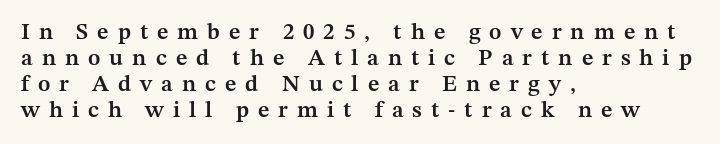
These lines huddle together more closely than default settings would place them. The strip under each line holds only bare page. Every row of glyphs begins at an identical x-position on the left. Glyph-to-glyph distance is far greater than everyday printed text. How heavy is the stroke? Medium-heavy — a semibold, shy of bold.
